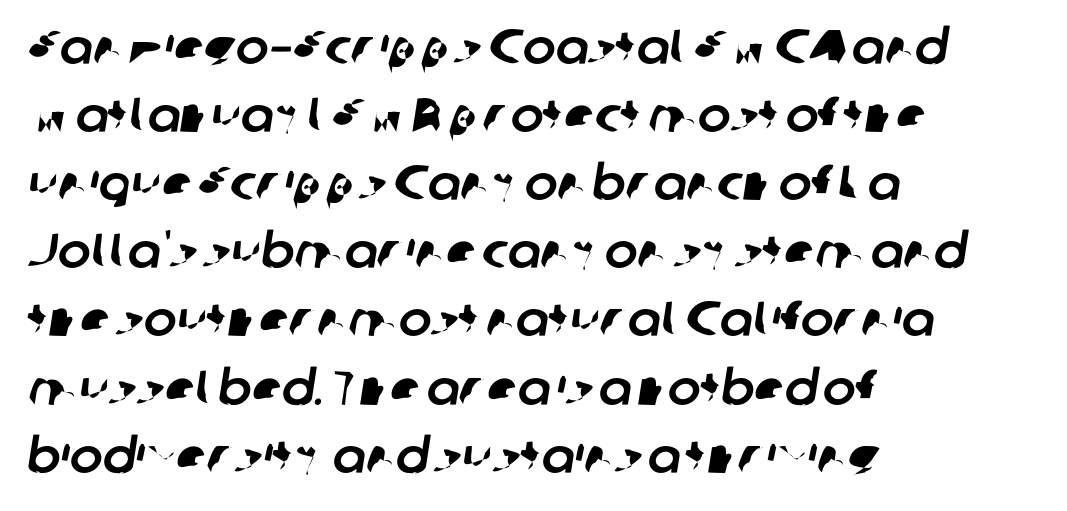
The image shows 49 px sans-serif type; set left-aligned, normal line spacing (1.39x), normal letter spacing, not underlined; low stroke contrast and a medium x-height.
